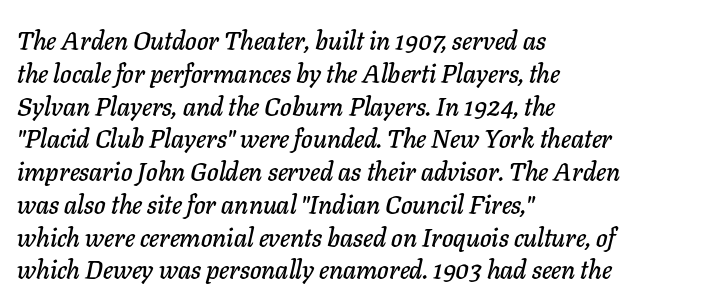
Evenly set lines give the paragraph a standard silhouette. Visually the block forms a straight wall on the left and a jagged coastline on the right. Observe the lean: these are italic letterforms. Beneath every word, the page is bare.
